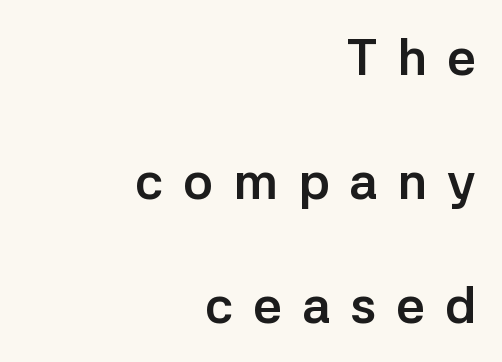
{"serif": "no", "italic": "no", "bold": "yes", "weight": "semibold", "width": "normal", "stroke_contrast": "low", "x_height": "medium", "monospaced": "no", "underline": "no", "align": "right", "line_spacing": "loose", "line_spacing_ratio": 2.43, "letter_spacing": "wide", "letter_spacing_em": 0.39, "glyph_px": 51}
